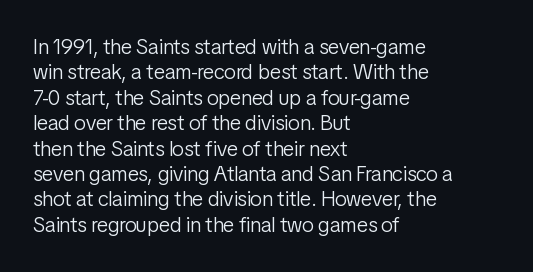
Q: Is the text bold? A: No.
Q: Is the text italic (slanted)? A: No, it is upright.
Q: Is the text underlined? A: No.
Q: How is the paragraph aligned? A: Left-aligned.
Q: Is the spacing between letters normal or unusually wide? A: Normal.
